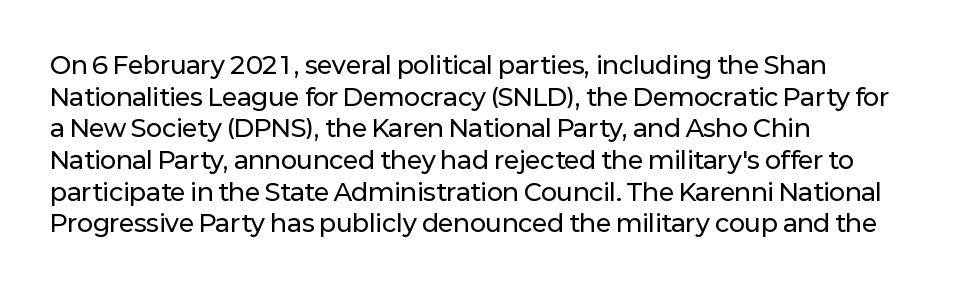
The image shows 24 px text type, upright; set left-aligned, normal line spacing (1.32x), normal letter spacing, not underlined.
